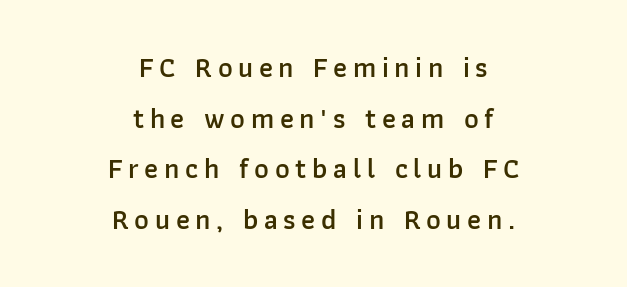
{"serif": "no", "italic": "no", "bold": "semi", "weight": "semibold", "width": "normal", "stroke_contrast": "low", "x_height": "medium", "monospaced": "no", "underline": "no", "align": "center", "line_spacing_ratio": 1.81, "letter_spacing": "wide", "letter_spacing_em": 0.2, "glyph_px": 28}
